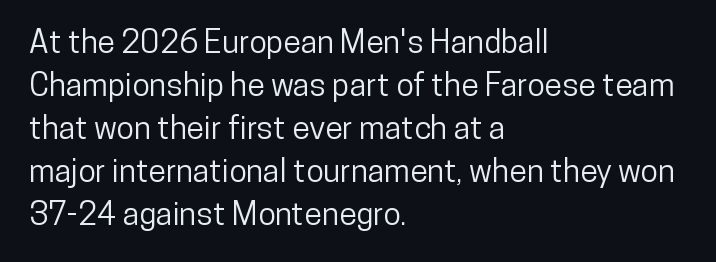
The image shows 32 px condensed sans-serif type, upright; set left-aligned, normal line spacing (1.34x), normal letter spacing, not underlined; low stroke contrast and a medium x-height.
